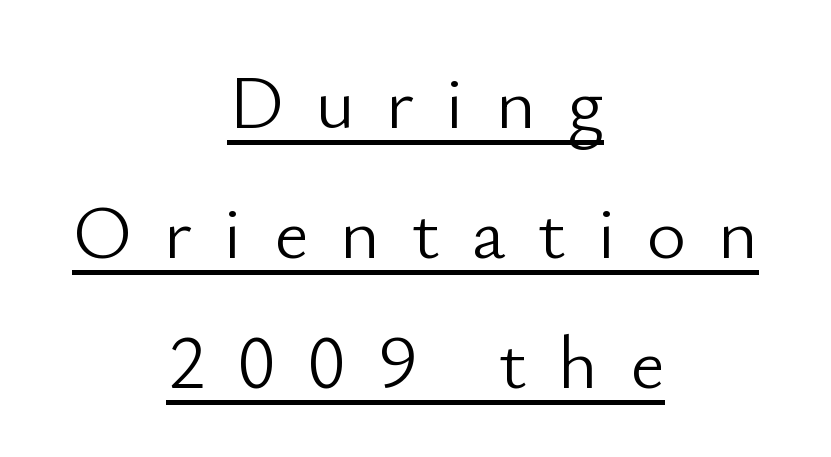
The image shows 76 px light sans-serif type, upright; set centered, line spacing 1.71x, unusually wide letter spacing (+0.41 em), underlined; low stroke contrast and a small x-height.
